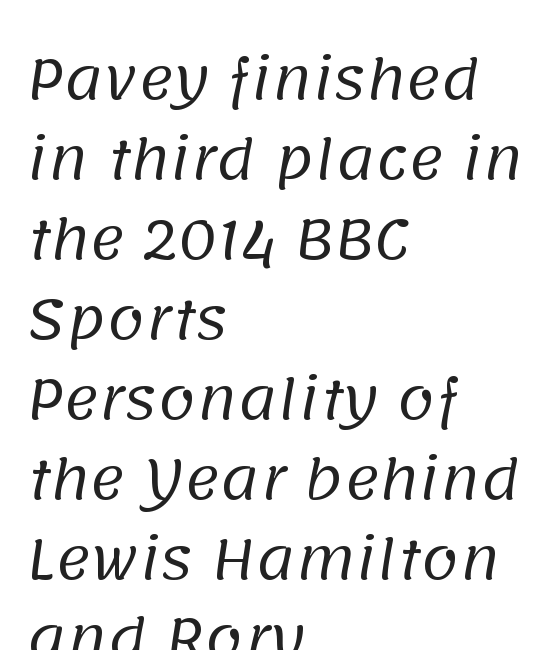
The image shows 54 px regular-weight sans-serif type; set left-aligned, normal line spacing (1.48x), normal letter spacing, not underlined; low stroke contrast and a large x-height.
